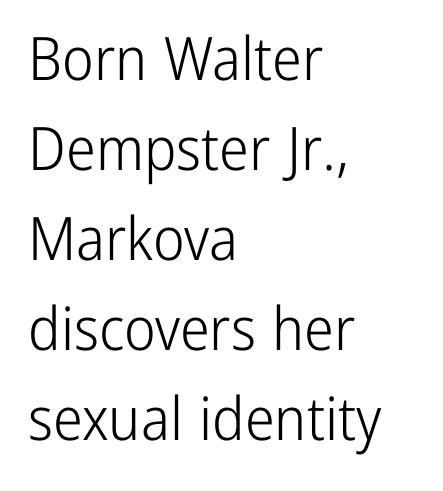
Q: Is the text bold? A: No.
Q: Is the text italic (slanted)? A: No, it is upright.
Q: Is the typeface a serif or a sans-serif typeface? A: Sans-serif.
Q: Is the text underlined? A: No.
Q: How is the paragraph aligned? A: Left-aligned.
Q: Is the spacing between letters normal or unusually wide? A: Normal.
Q: Is the spacing between lines tight, normal or loose? A: Normal.
Q: Width (condensed, normal, or wide)? A: Condensed.
Q: Stroke contrast? A: Low.
Q: x-height? A: Medium.
Q: Monospaced? A: No.
